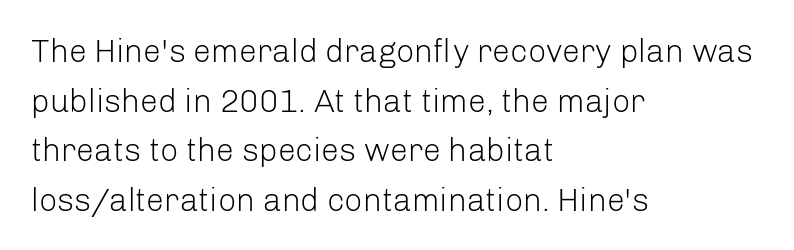
Does the type have serifs? No, each stem ends abruptly. Stroke thickness stays within the range of a standard reading face or lighter. Spacing verdict: proportional, widths tailored to each character. Rule under the text: the space is simply empty.
